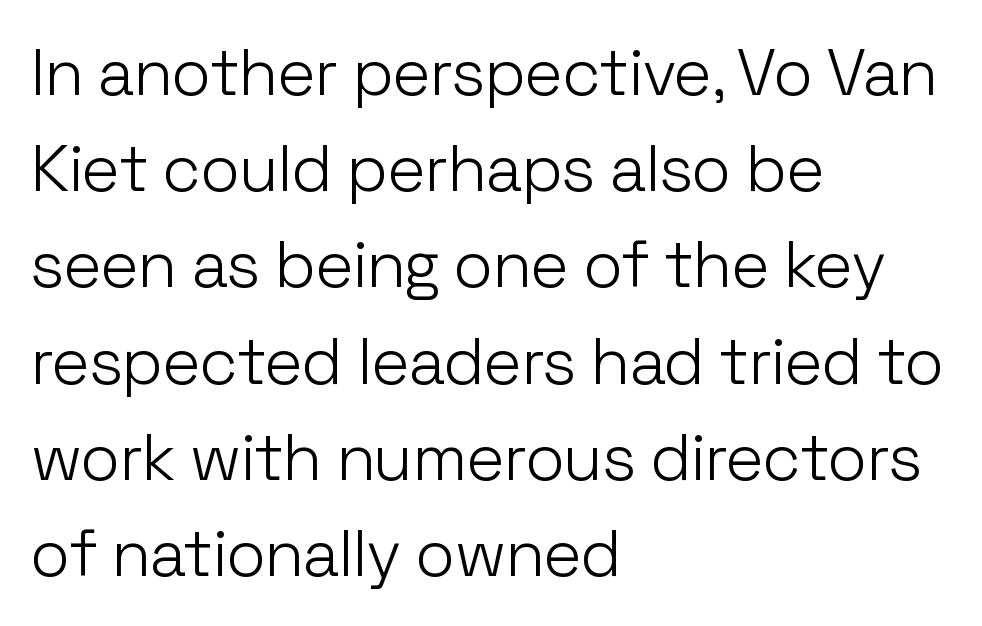
{"serif": "no", "italic": "no", "bold": "no", "weight": "light", "width": "normal", "stroke_contrast": "low", "x_height": "medium", "monospaced": "no", "underline": "no", "align": "left", "line_spacing": "normal", "line_spacing_ratio": 1.48, "letter_spacing": "normal", "letter_spacing_em": 0.0, "glyph_px": 65}
